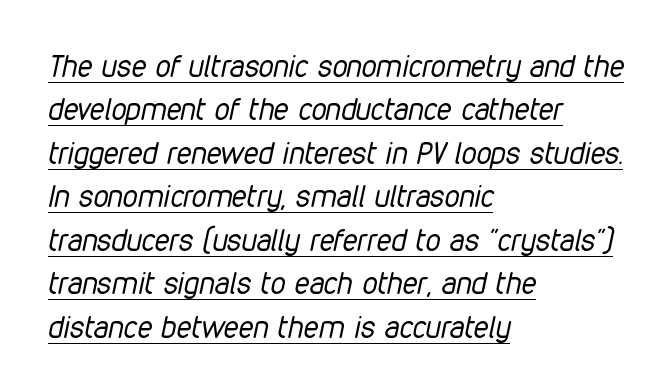
{"italic": "yes", "lean": "right", "slant_degrees": 12, "bold": "no", "weight": "regular", "width": "condensed", "stroke_contrast": "low", "x_height": "medium", "monospaced": "no", "underline": "yes", "align": "left", "line_spacing": "normal", "line_spacing_ratio": 1.45, "letter_spacing": "normal", "letter_spacing_em": 0.0, "glyph_px": 30}
